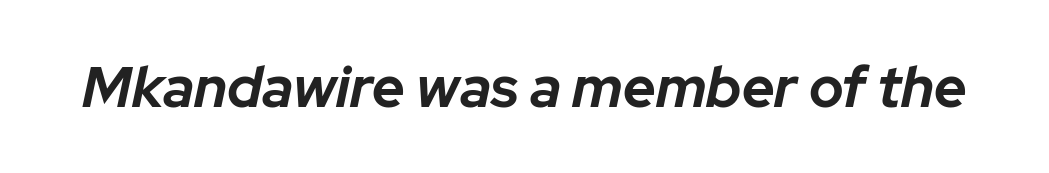
Q: Is the text bold? A: Yes.
Q: Is the text italic (slanted)? A: Yes, it leans right by about 12 degrees.
Q: Is the text underlined? A: No.
Q: Is the spacing between letters normal or unusually wide? A: Normal.
Q: Width (condensed, normal, or wide)? A: Normal.
Q: Stroke contrast? A: Low.
Q: x-height? A: Medium.
Q: Monospaced? A: No.
